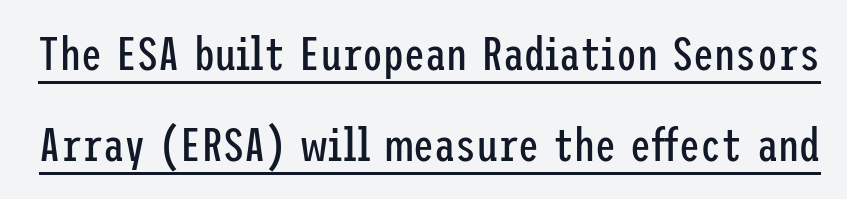
{"serif": "no", "italic": "no", "bold": "no", "weight": "regular", "width": "condensed", "stroke_contrast": "low", "x_height": "medium", "underline": "yes", "line_spacing": "loose", "line_spacing_ratio": 1.93, "letter_spacing": "normal", "letter_spacing_em": 0.0, "glyph_px": 47}
